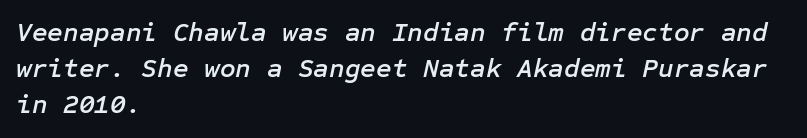
Q: Is the text italic (slanted)? A: Yes, it leans right by about 12 degrees.
Q: Is the text underlined? A: No.
Q: How is the paragraph aligned? A: Left-aligned.
Q: Is the spacing between letters normal or unusually wide? A: Normal.
Q: Is the spacing between lines tight, normal or loose? A: Normal.
